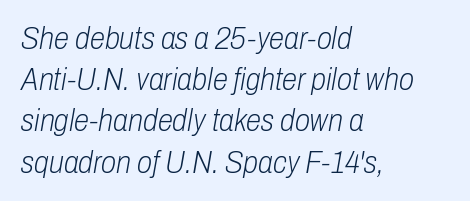
Q: Is the text bold? A: No.
Q: Is the text italic (slanted)? A: Yes, it leans right by about 10 degrees.
Q: Is the text underlined? A: No.
Q: How is the paragraph aligned? A: Left-aligned.
Q: Is the spacing between letters normal or unusually wide? A: Normal.
Q: Is the spacing between lines tight, normal or loose? A: Normal.
Q: Width (condensed, normal, or wide)? A: Condensed.
Q: Stroke contrast? A: Low.
Q: x-height? A: Medium.
Q: Monospaced? A: No.
